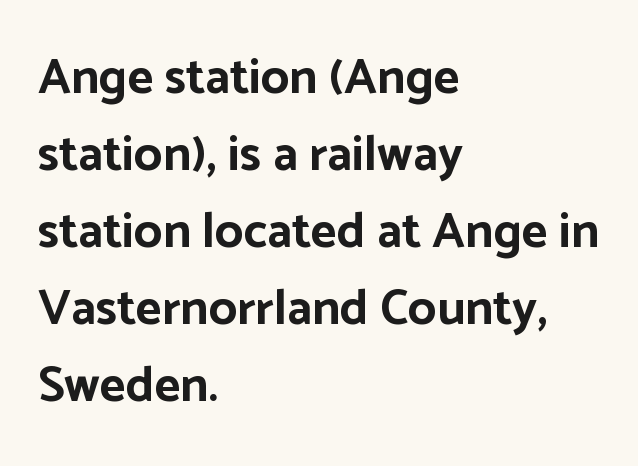
Q: Is the text bold? A: Yes.
Q: Is the text italic (slanted)? A: No, it is upright.
Q: Is the typeface a serif or a sans-serif typeface? A: Sans-serif.
Q: Is the text underlined? A: No.
Q: How is the paragraph aligned? A: Left-aligned.
Q: Is the spacing between letters normal or unusually wide? A: Normal.
Q: Is the spacing between lines tight, normal or loose? A: Normal.
Q: Width (condensed, normal, or wide)? A: Normal.
Q: Stroke contrast? A: Low.
Q: x-height? A: Medium.
Q: Monospaced? A: No.
